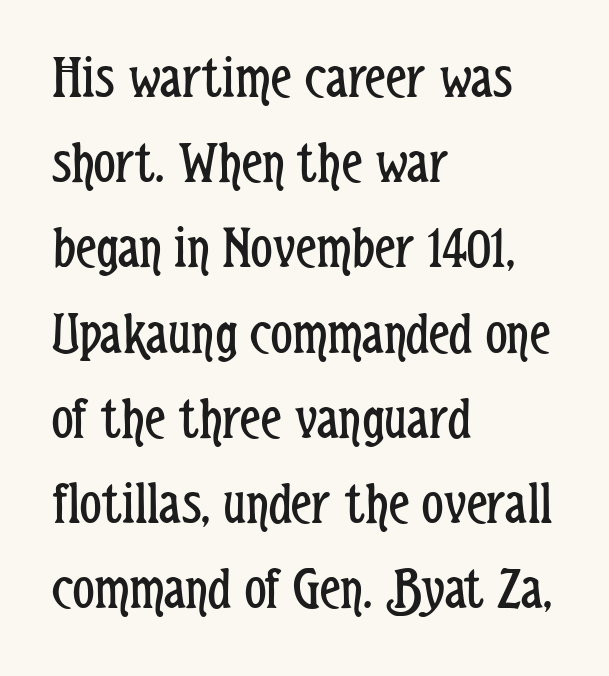
The passage shown is typed in a proportional face where columns would drift. Horizontally, the lines are justified to the leading edge only. Baseline-to-baseline distance is the conventional proportion of letter height. The baseline area is clear.
